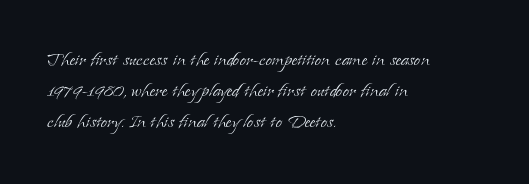
Descenders are the only things crossing below the line. The font sits on the lighter half of the weight spectrum, regular included. Does the copy run flush right? No — it runs flush left. Vertically, the passage feels balanced, rows spaced as you'd expect.
